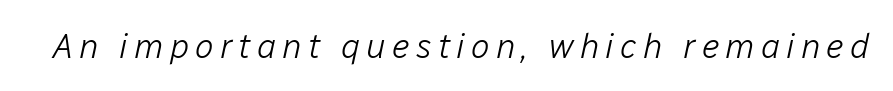
{"italic": "yes", "lean": "right", "slant_degrees": 12, "bold": "no", "weight": "light", "width": "normal", "stroke_contrast": "low", "x_height": "medium", "monospaced": "no", "underline": "no", "glyph_px": 35}
